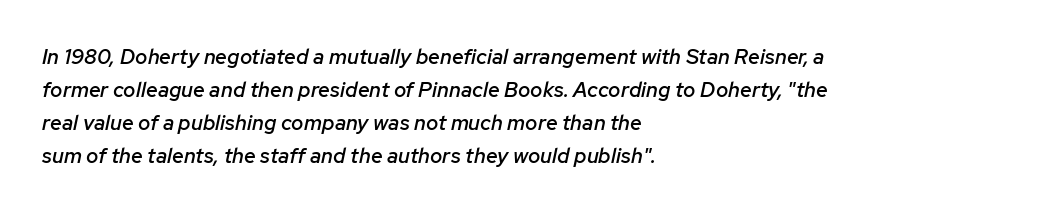
{"italic": "yes", "lean": "right", "slant_degrees": 12, "bold": "semi", "underline": "no", "align": "left", "line_spacing": "normal", "line_spacing_ratio": 1.57, "letter_spacing": "normal", "letter_spacing_em": 0.0, "glyph_px": 21}
